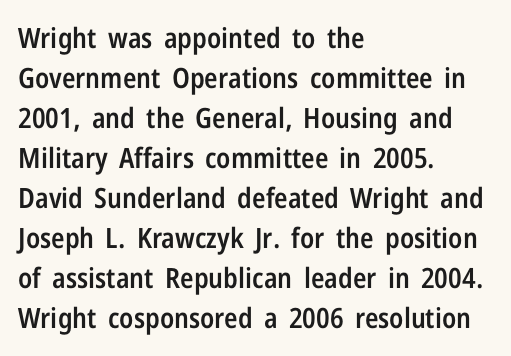
Q: Is the text bold? A: Semi-bold.
Q: Is the text italic (slanted)? A: No, it is upright.
Q: Is the typeface a serif or a sans-serif typeface? A: Sans-serif.
Q: Is the text underlined? A: No.
Q: How is the paragraph aligned? A: Left-aligned.
Q: Is the spacing between letters normal or unusually wide? A: Normal.
Q: Is the spacing between lines tight, normal or loose? A: Normal.
Q: Width (condensed, normal, or wide)? A: Condensed.
Q: Stroke contrast? A: Low.
Q: x-height? A: Medium.
Q: Monospaced? A: No.
